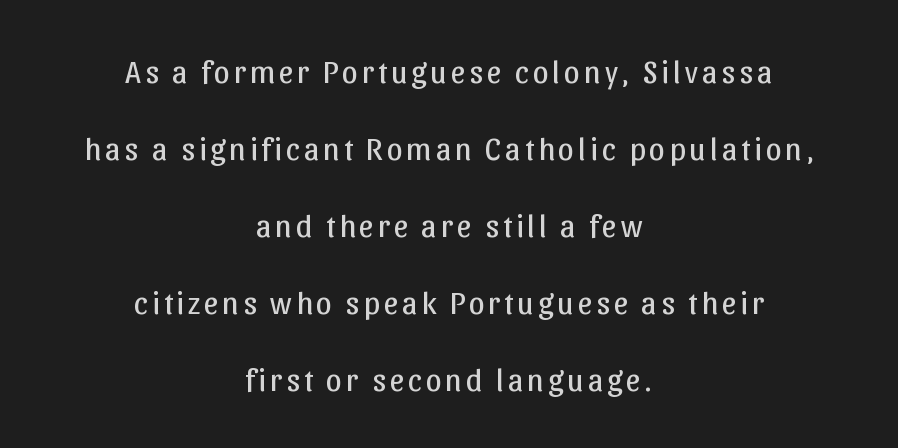
The image shows 32 px regular-weight sans-serif type, upright; set centered, loose line spacing (2.41x), not underlined; low stroke contrast and a medium x-height.
